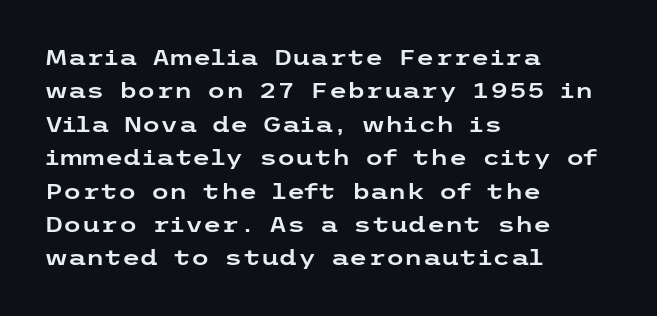
Q: Is the text italic (slanted)? A: No, it is upright.
Q: Is the text underlined? A: No.
Q: How is the paragraph aligned? A: Left-aligned.
Q: Is the spacing between letters normal or unusually wide? A: Normal.
Q: Is the spacing between lines tight, normal or loose? A: Normal.
